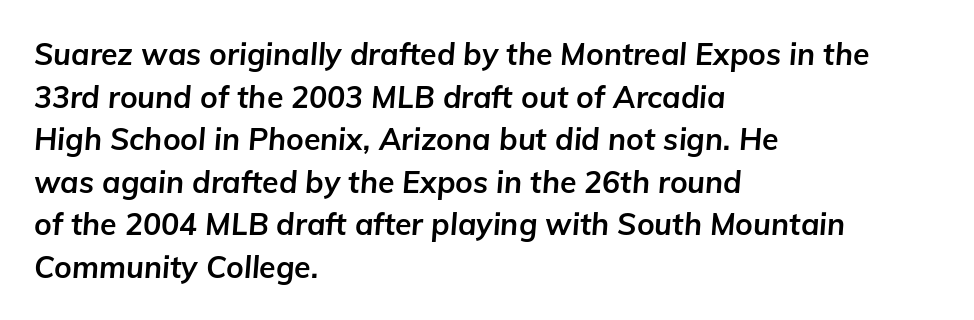
{"italic": "yes", "lean": "right", "slant_degrees": 5, "bold": "yes", "weight": "bold", "width": "normal", "stroke_contrast": "low", "x_height": "medium", "monospaced": "no", "underline": "no", "align": "left", "line_spacing": "normal", "line_spacing_ratio": 1.42, "letter_spacing": "normal", "letter_spacing_em": 0.0, "glyph_px": 30}
